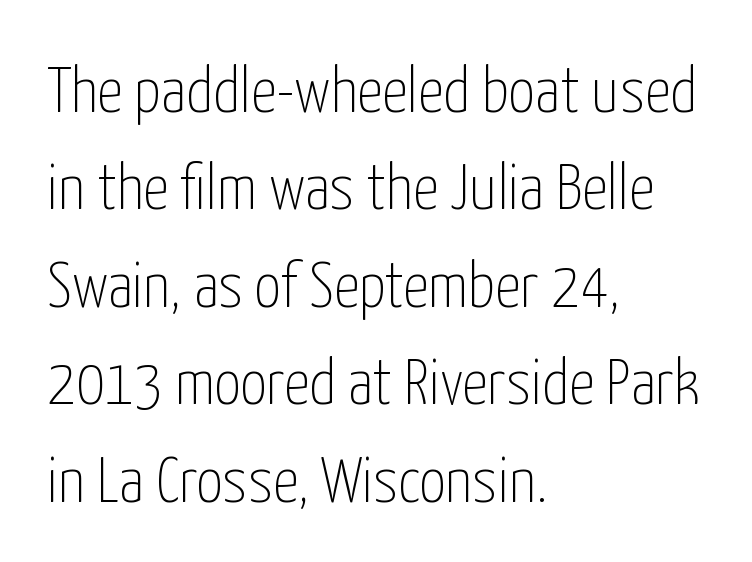
The image shows 65 px thin, condensed sans-serif type, upright; set left-aligned, normal line spacing (1.5x), normal letter spacing, not underlined; low stroke contrast and a medium x-height.
